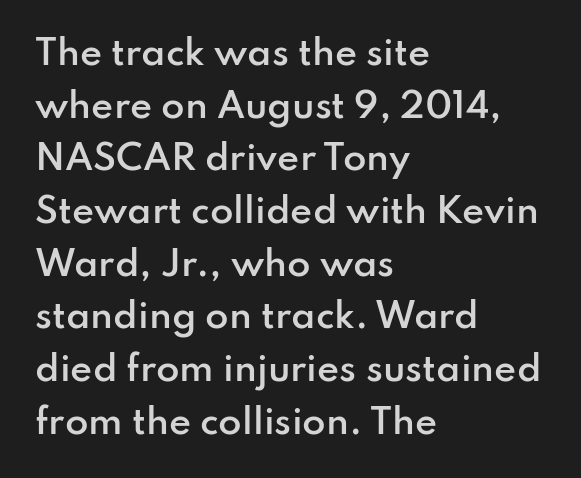
The image shows 34 px semibold sans-serif type, upright; set left-aligned, normal line spacing (1.55x), normal letter spacing, not underlined; low stroke contrast and a small x-height.
